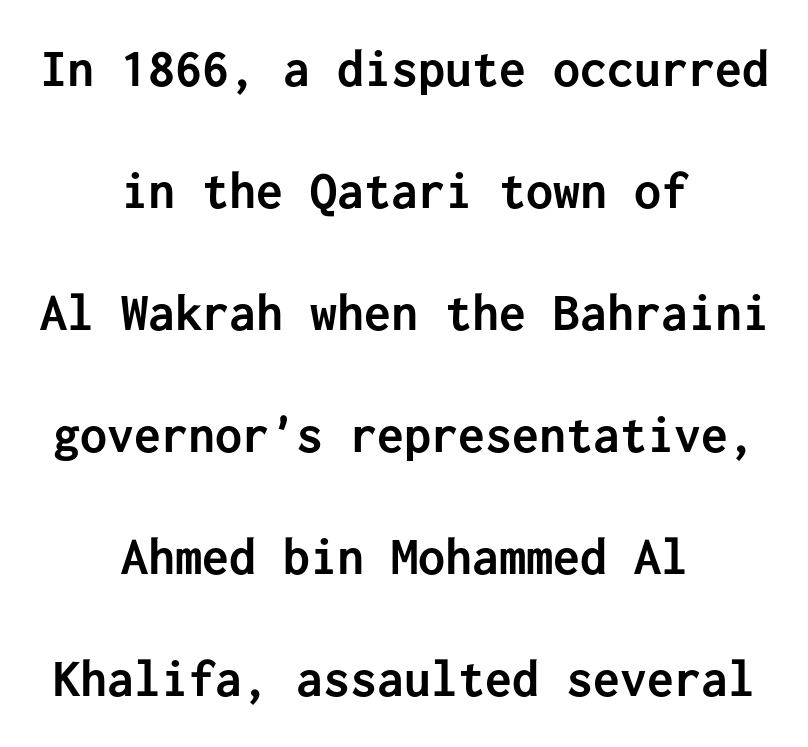
The image shows 54 px semibold sans-serif type, upright, monospaced; set centered, loose line spacing (2.26x), normal letter spacing, not underlined; low stroke contrast and a medium x-height.
